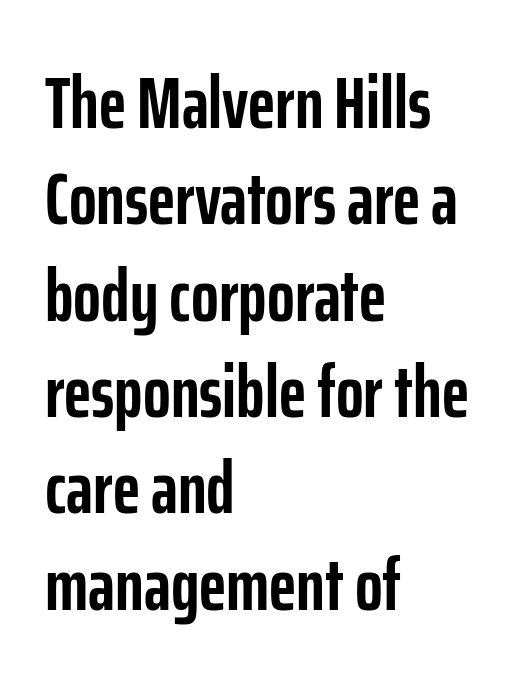
The image shows 73 px semibold, condensed sans-serif type, upright; set left-aligned, normal line spacing (1.32x), normal letter spacing, not underlined; low stroke contrast and a medium x-height.
